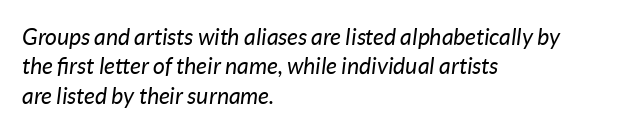
Horizontally, the lines are justified to the leading edge only. The lines sit at an ordinary, default distance from one another. Stems here are at most as thick as an everyday book face. Characters are canted at an angle relative to the baseline's perpendicular.
